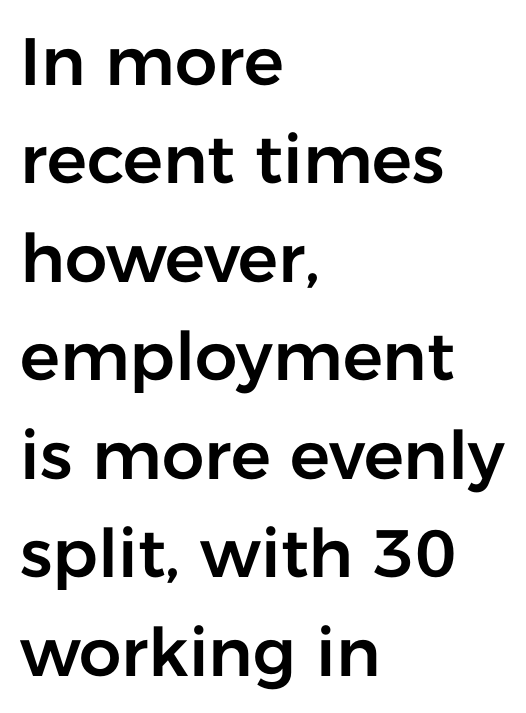
The lettering stays uniformly vertical, giving the passage a roman look. No extra tracking has been applied to these lines. The paragraph shown leans on its left margin. The passage shown is typeset with a sans-serif family. The designer left line spacing at the default.
